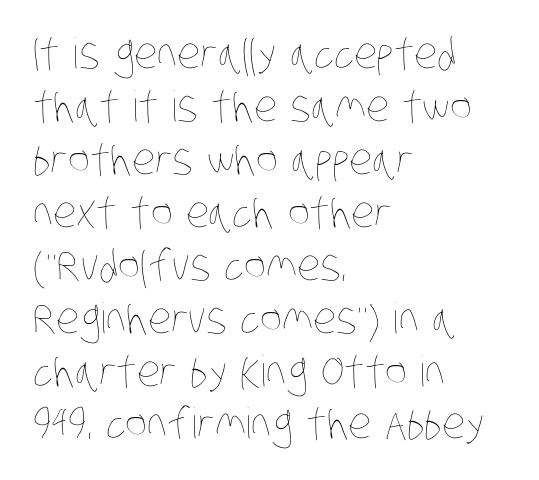
{"bold": "no", "weight": "thin", "width": "condensed", "stroke_contrast": "low", "x_height": "large", "monospaced": "no", "underline": "no", "align": "left", "line_spacing": "normal", "line_spacing_ratio": 1.26, "letter_spacing": "normal", "letter_spacing_em": 0.0, "glyph_px": 42}
